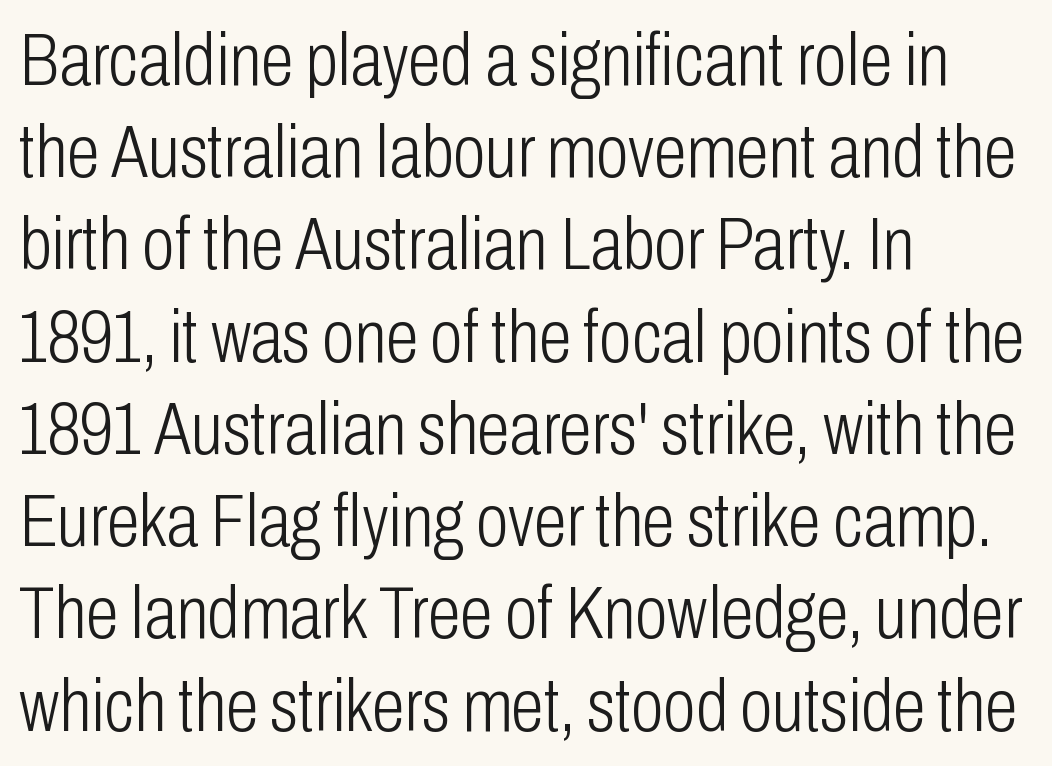
Q: Is the text bold? A: No.
Q: Is the text italic (slanted)? A: No, it is upright.
Q: Is the typeface a serif or a sans-serif typeface? A: Sans-serif.
Q: Is the text underlined? A: No.
Q: How is the paragraph aligned? A: Left-aligned.
Q: Is the spacing between letters normal or unusually wide? A: Normal.
Q: Width (condensed, normal, or wide)? A: Condensed.
Q: Stroke contrast? A: Low.
Q: x-height? A: Medium.
Q: Monospaced? A: No.
